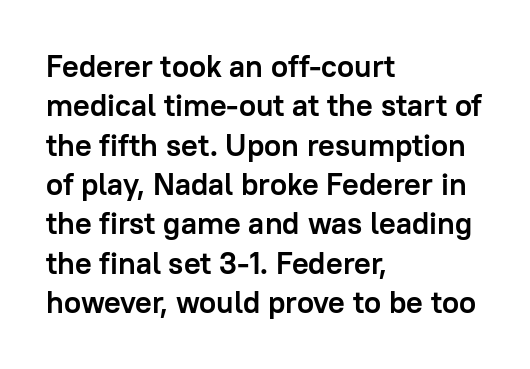
{"serif": "no", "italic": "no", "bold": "yes", "weight": "semibold", "width": "normal", "stroke_contrast": "low", "x_height": "medium", "monospaced": "no", "underline": "no", "align": "left", "line_spacing": "normal", "line_spacing_ratio": 1.27, "letter_spacing": "normal", "letter_spacing_em": 0.0, "glyph_px": 31}
